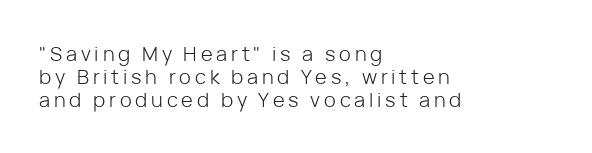
Every character sits straight up, as roman type does. Clear beneath every line of the passage. Caption: multi-line text, flush left, ragged right. Nothing heavy about these letters — not bold at all.
